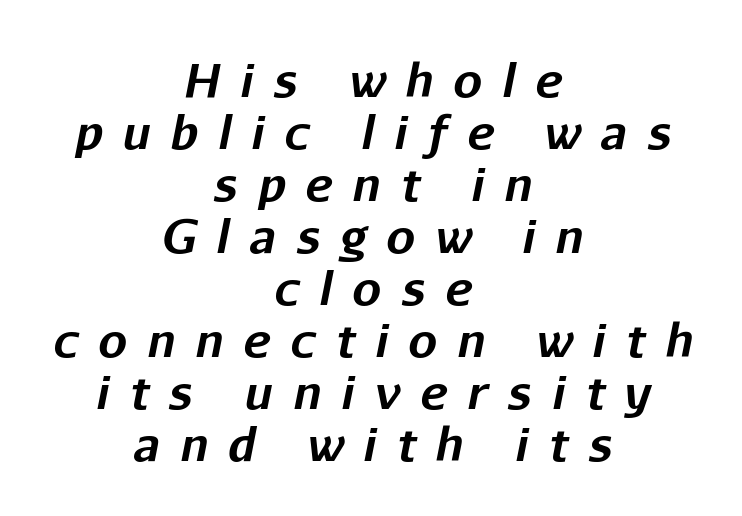
The image shows 46 px bold type, italic (leaning right); set centered, tight line spacing (1.13x), unusually wide letter spacing (+0.43 em), not underlined; low stroke contrast and a medium x-height.
